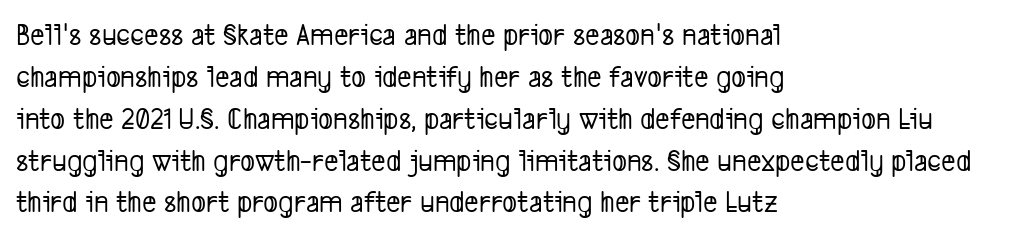
The typeface chosen for these lines omits serifs. The leading is moderate, giving the passage an even texture. Each word holds together tightly as a unit, with standard inter-letter gaps. A typesetter would call this proportional, since set widths differ per character. Each row of text sits above clean, open space. The lines in this sample share a left origin and differ only in where they stop.
